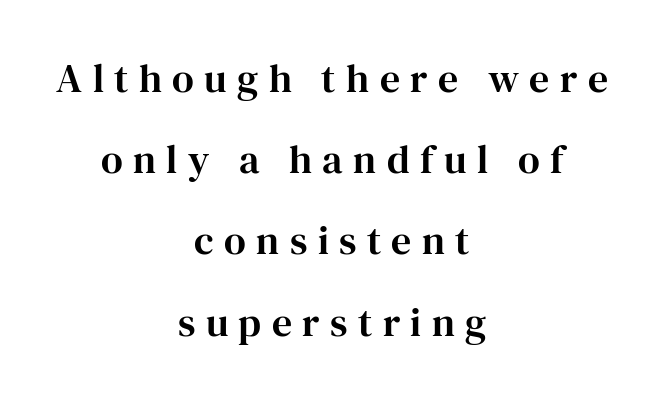
The image shows 40 px serif type, upright; set centered, loose line spacing (2.03x), unusually wide letter spacing (+0.26 em), not underlined; high stroke contrast and a medium x-height.
